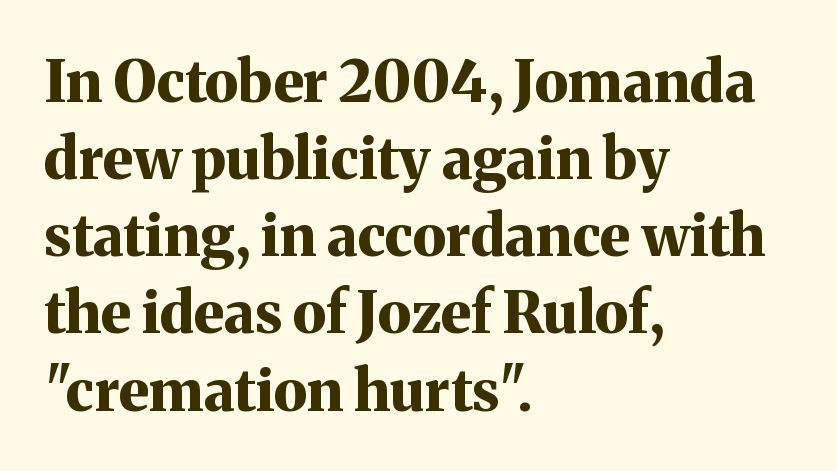
{"serif": "yes", "italic": "no", "bold": "yes", "weight": "bold", "width": "normal", "stroke_contrast": "medium", "x_height": "medium", "monospaced": "no", "underline": "no", "align": "left", "line_spacing": "normal", "line_spacing_ratio": 1.33, "letter_spacing": "normal", "letter_spacing_em": 0.0, "glyph_px": 58}
